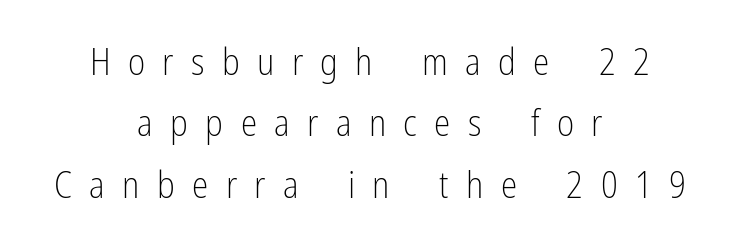
Q: Is the text bold? A: No.
Q: Is the text italic (slanted)? A: No, it is upright.
Q: Is the typeface a serif or a sans-serif typeface? A: Sans-serif.
Q: Is the text underlined? A: No.
Q: How is the paragraph aligned? A: Centered.
Q: Is the spacing between letters normal or unusually wide? A: Unusually wide.
Q: Is the spacing between lines tight, normal or loose? A: Normal.
Q: Width (condensed, normal, or wide)? A: Condensed.
Q: Stroke contrast? A: Low.
Q: x-height? A: Medium.
Q: Monospaced? A: No.
